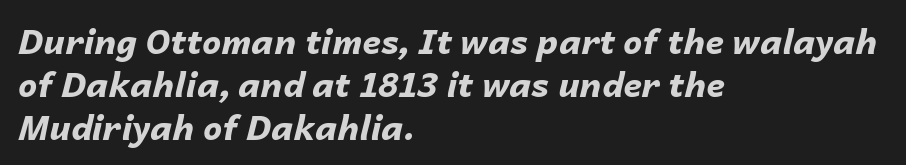
Notice how the passage keeps a crisp vertical edge on the left only. Heavy-handed strokes throughout: this text is bold. These lines sit exactly where default settings would place them. The font's italic variant was chosen for this text. Letter spacing: default. The string is rendered with underlining switched off.
